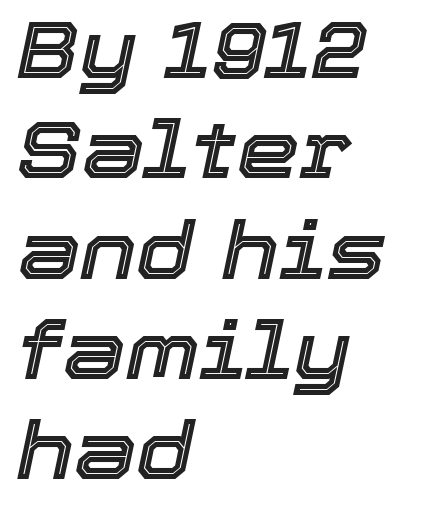
The image shows 79 px text type, italic (leaning right); set left-aligned, normal line spacing (1.27x), normal letter spacing, not underlined; a medium x-height.
